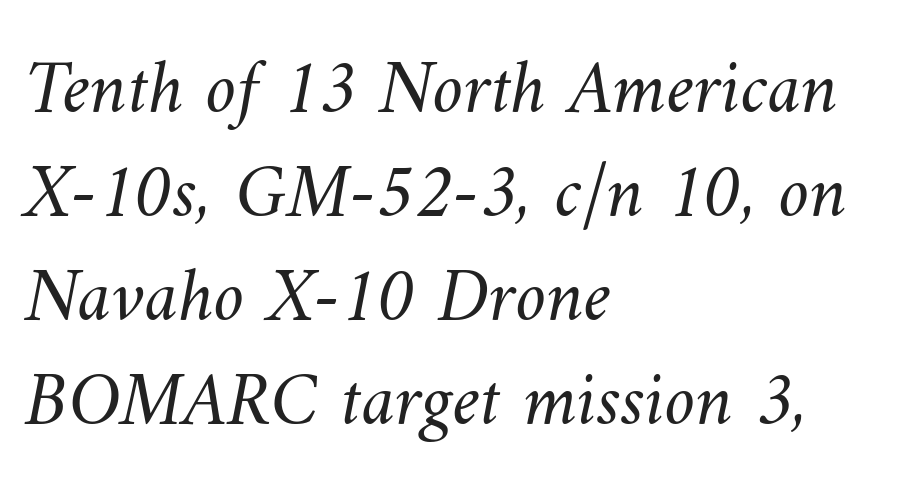
The image shows 77 px light type; set left-aligned, normal line spacing (1.35x), normal letter spacing, not underlined; medium stroke contrast and a small x-height.
